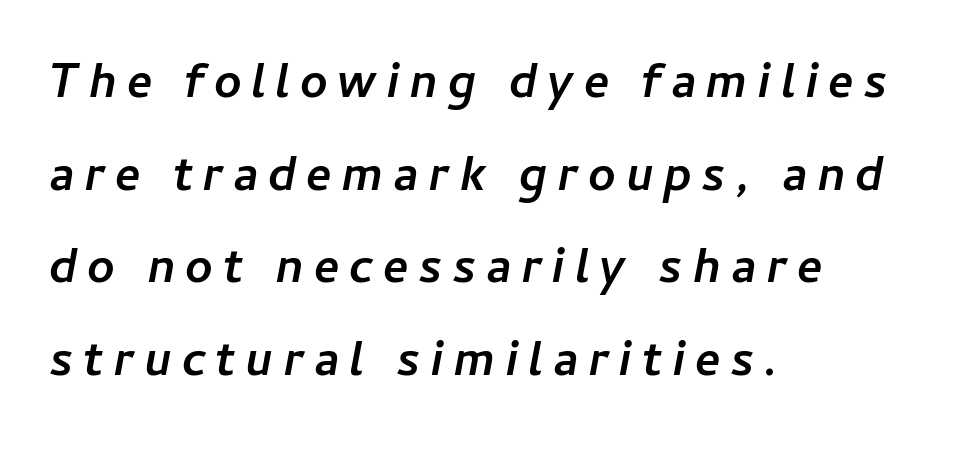
Q: Is the text bold? A: Yes.
Q: Is the text italic (slanted)? A: Yes, it leans right by about 11 degrees.
Q: Is the text underlined? A: No.
Q: How is the paragraph aligned? A: Left-aligned.
Q: Is the spacing between letters normal or unusually wide? A: Unusually wide.
Q: Is the spacing between lines tight, normal or loose? A: Loose.
Q: Width (condensed, normal, or wide)? A: Normal.
Q: Stroke contrast? A: Low.
Q: x-height? A: Medium.
Q: Monospaced? A: No.
